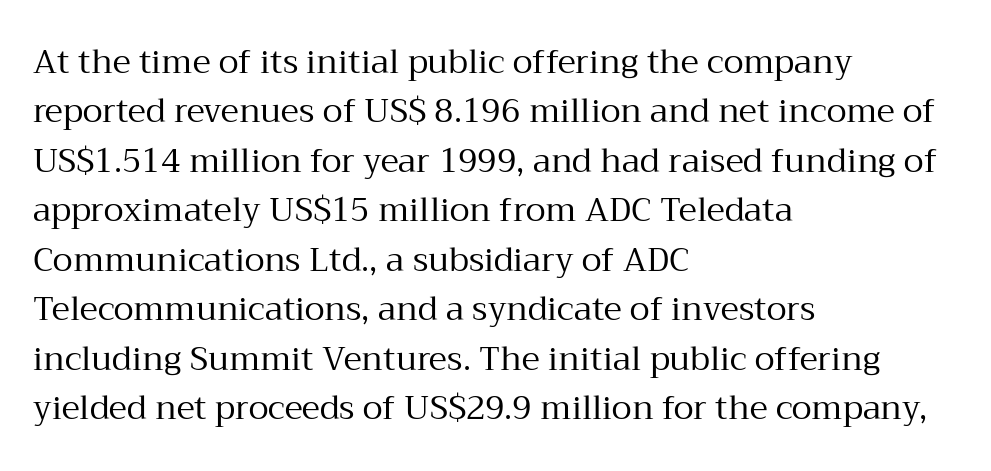
{"serif": "yes", "italic": "no", "bold": "no", "weight": "regular", "width": "normal", "stroke_contrast": "medium", "x_height": "medium", "monospaced": "no", "underline": "no", "align": "left", "line_spacing": "normal", "line_spacing_ratio": 1.5, "letter_spacing": "normal", "letter_spacing_em": 0.0, "glyph_px": 33}
